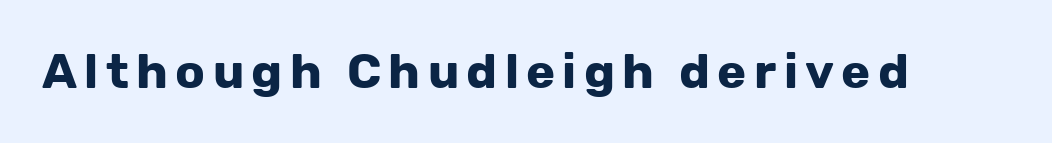
{"serif": "no", "italic": "no", "bold": "yes", "weight": "bold", "width": "normal", "stroke_contrast": "low", "x_height": "medium", "monospaced": "no", "underline": "no", "glyph_px": 49}
